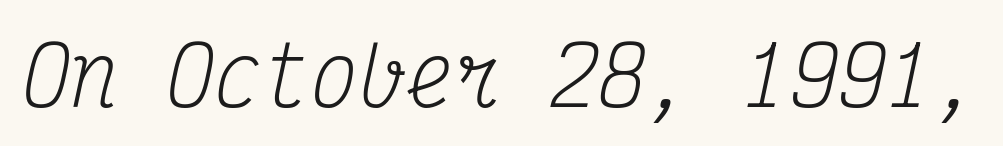
{"serif": "yes", "italic": "yes", "lean": "right", "slant_degrees": 12, "bold": "no", "weight": "regular", "width": "condensed", "stroke_contrast": "medium", "x_height": "medium", "monospaced": "yes", "underline": "no", "letter_spacing": "normal", "letter_spacing_em": 0.0, "glyph_px": 80}
